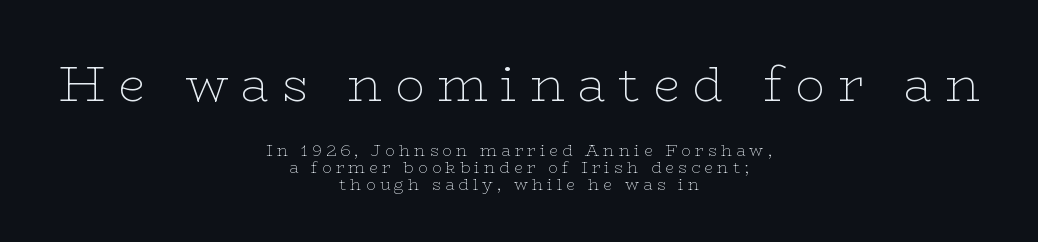
Compared with typical paragraphs, the rows here are closer together. These lines have a slow, spaced-out rhythm from letter to letter. Each row of text sits above clean, open space. Quick note: not italic, upright. A typesetter would call this proportional, since set widths differ per character. Typographically, this falls in the serif category.
